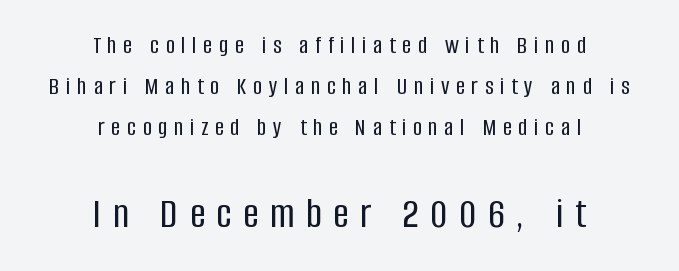
The lines sit at an ordinary, default distance from one another. The face used here is a sans, in the tradition of grotesques and geometrics. Is the block centered? Yes — each line is placed symmetrically about the middle. Glance below the letters and you will spot only blank space. Quick note: not italic, upright. Caption: upper text group reduced, lower text group enlarged.
